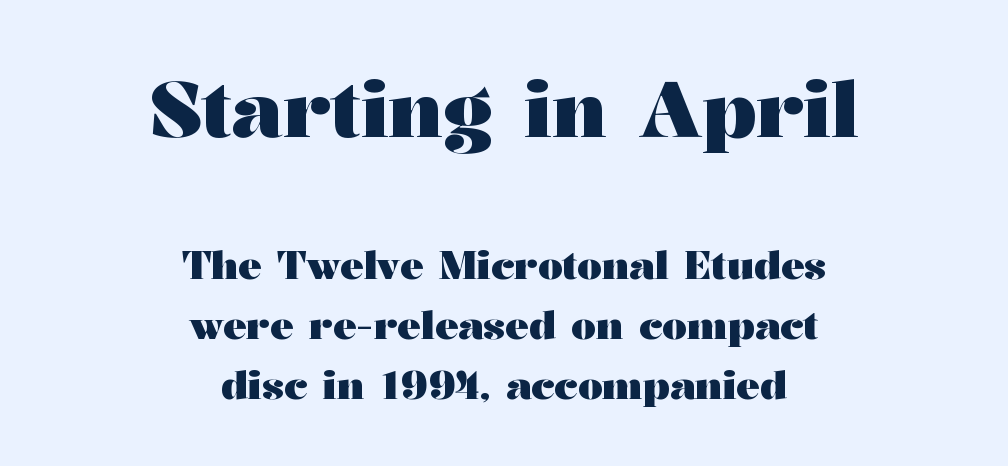
The image shows 78 px heavy, wide serif type, upright; set centered, normal line spacing (1.54x), normal letter spacing, not underlined; the first (top) block is 2.0x larger; medium stroke contrast and a medium x-height.
